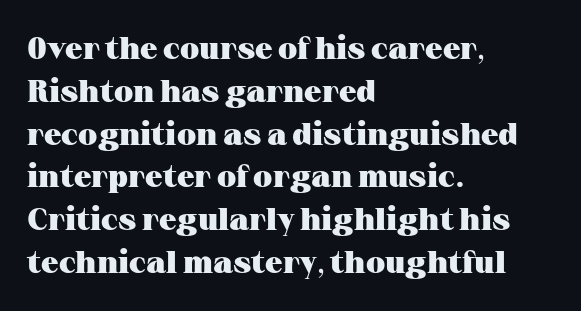
{"serif": "yes", "italic": "no", "bold": "yes", "weight": "heavy", "width": "wide", "stroke_contrast": "medium", "x_height": "medium", "monospaced": "no", "underline": "no", "align": "left", "line_spacing": "normal", "line_spacing_ratio": 1.38, "letter_spacing": "normal", "letter_spacing_em": 0.0, "glyph_px": 31}
